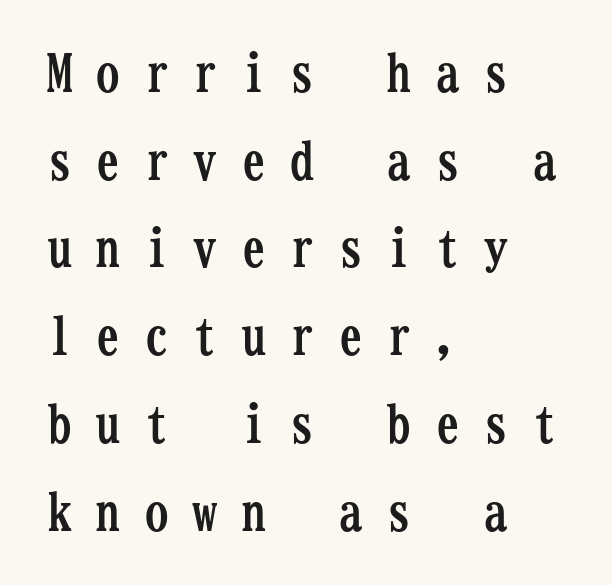
Q: Is the text bold? A: Yes.
Q: Is the text italic (slanted)? A: No, it is upright.
Q: Is the typeface a serif or a sans-serif typeface? A: Serif.
Q: Is the text underlined? A: No.
Q: How is the paragraph aligned? A: Left-aligned.
Q: Is the spacing between letters normal or unusually wide? A: Unusually wide.
Q: Width (condensed, normal, or wide)? A: Condensed.
Q: Stroke contrast? A: Low.
Q: x-height? A: Medium.
Q: Monospaced? A: Yes.
